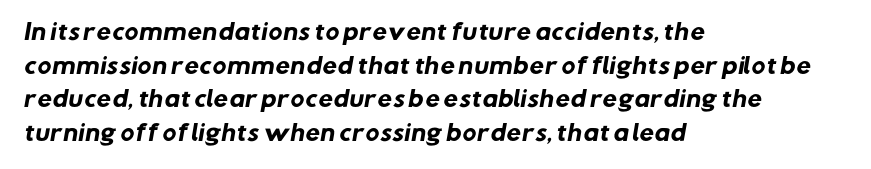
Q: Is the text bold? A: Yes.
Q: Is the text underlined? A: No.
Q: How is the paragraph aligned? A: Left-aligned.
Q: Is the spacing between letters normal or unusually wide? A: Normal.
Q: Is the spacing between lines tight, normal or loose? A: Normal.
